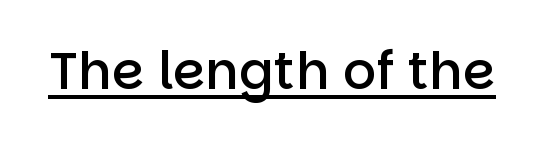
Heft: intermediate — a semibold. Does the lettering tilt? It doesn't — this is upright. Tracking here is standard; glyphs follow each other at the usual distance. The font family rendered here belongs to the sans-serif group. Proportional: the letters do not fall into vertical columns.
